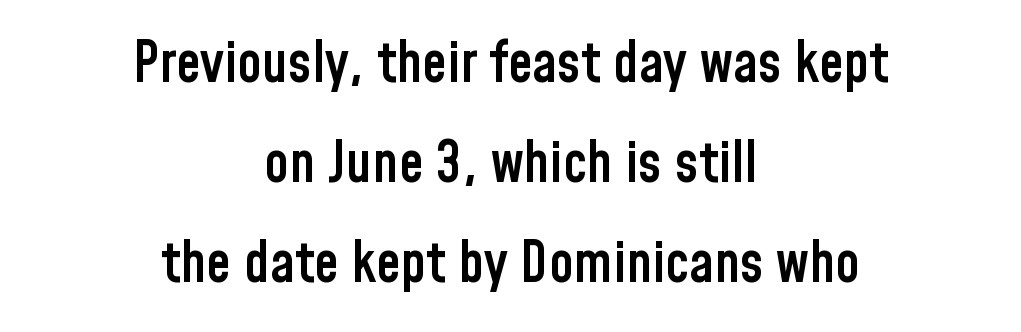
{"serif": "no", "italic": "no", "bold": "semi", "weight": "semibold", "width": "condensed", "stroke_contrast": "low", "x_height": "medium", "monospaced": "no", "underline": "no", "align": "center", "line_spacing_ratio": 1.79, "letter_spacing": "normal", "letter_spacing_em": 0.0, "glyph_px": 56}
